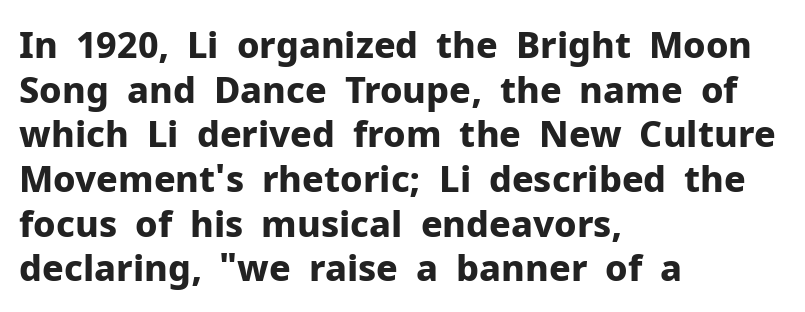
{"serif": "no", "italic": "no", "bold": "yes", "weight": "bold", "width": "normal", "stroke_contrast": "low", "x_height": "medium", "monospaced": "no", "underline": "no", "align": "left", "line_spacing_ratio": 1.24, "letter_spacing": "normal", "letter_spacing_em": 0.0, "glyph_px": 36}
